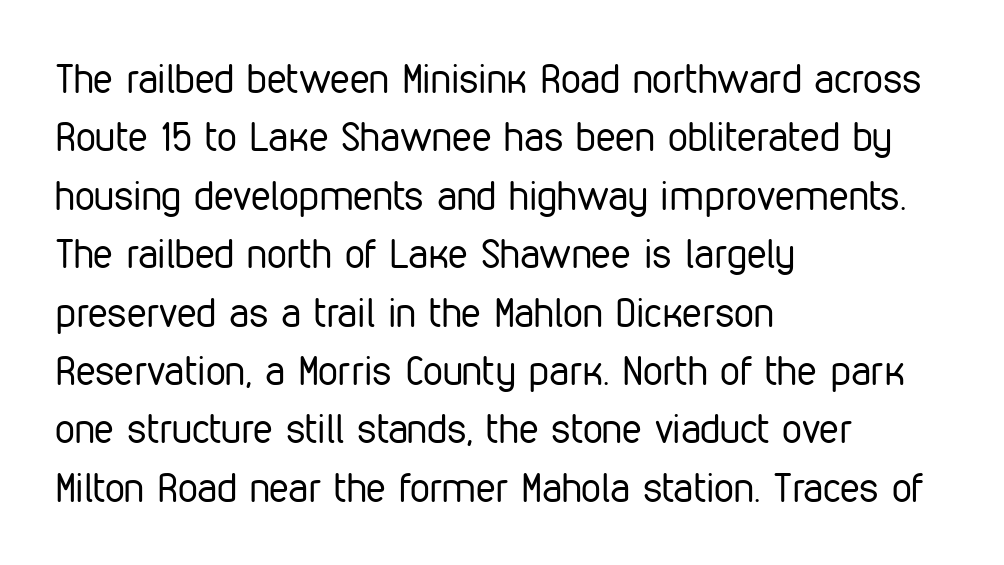
Q: Is the text bold? A: No.
Q: Is the text italic (slanted)? A: No, it is upright.
Q: Is the typeface a serif or a sans-serif typeface? A: Sans-serif.
Q: Is the text underlined? A: No.
Q: How is the paragraph aligned? A: Left-aligned.
Q: Is the spacing between letters normal or unusually wide? A: Normal.
Q: Is the spacing between lines tight, normal or loose? A: Normal.
Q: Width (condensed, normal, or wide)? A: Condensed.
Q: Stroke contrast? A: Low.
Q: x-height? A: Medium.
Q: Monospaced? A: No.
